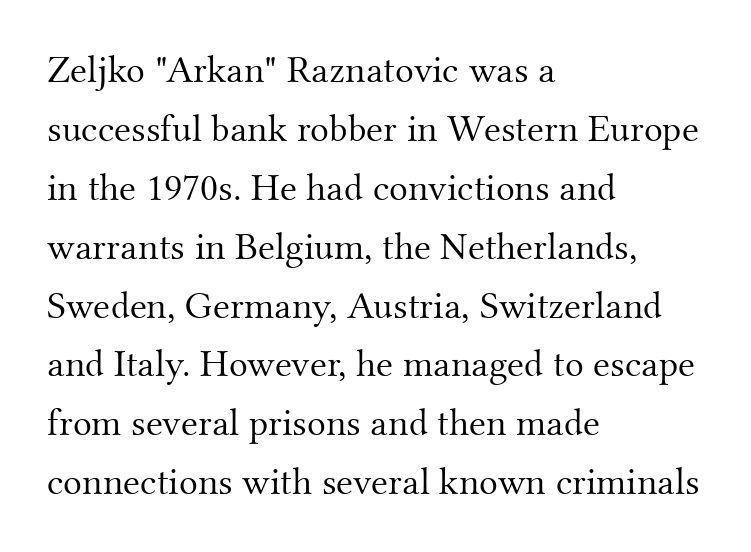
Short and long lines alike share a common starting point at left. Is this a fixed-width face? No — the glyphs have proportional, varying widths. Horizontal bands of white between lines are of average thickness. Has an underline been added? It has not. Style check: upright. The passage shown has conventional tracking throughout.
